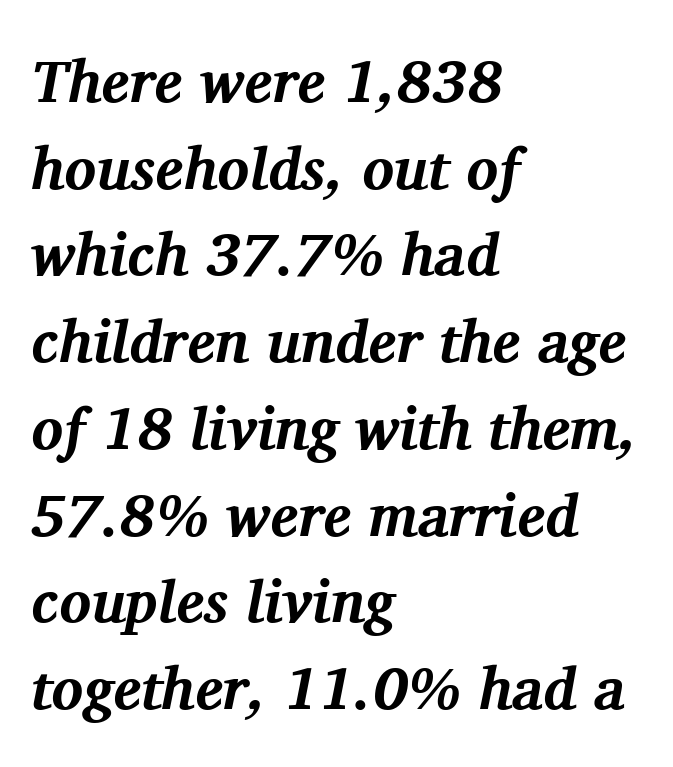
The image shows 59 px bold serif type, italic (leaning right); set left-aligned, normal line spacing (1.47x), normal letter spacing, not underlined; medium stroke contrast and a medium x-height.
